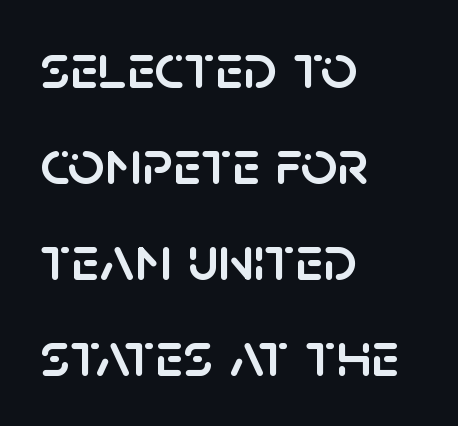
The image shows 64 px sans-serif type, upright; set left-aligned, normal line spacing (1.5x), normal letter spacing, not underlined; low stroke contrast and a large x-height.
